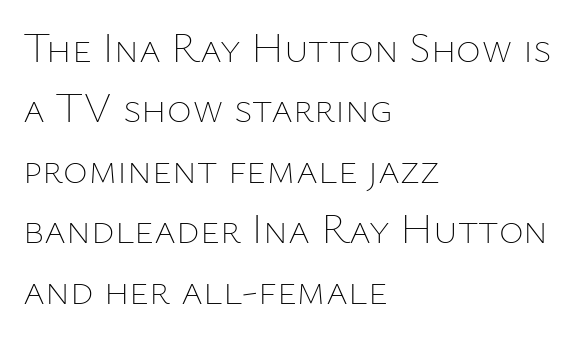
{"italic": "no", "bold": "no", "weight": "thin", "width": "normal", "stroke_contrast": "low", "x_height": "medium", "monospaced": "no", "underline": "no", "align": "left", "line_spacing": "normal", "line_spacing_ratio": 1.44, "letter_spacing": "normal", "letter_spacing_em": 0.0, "glyph_px": 42}
